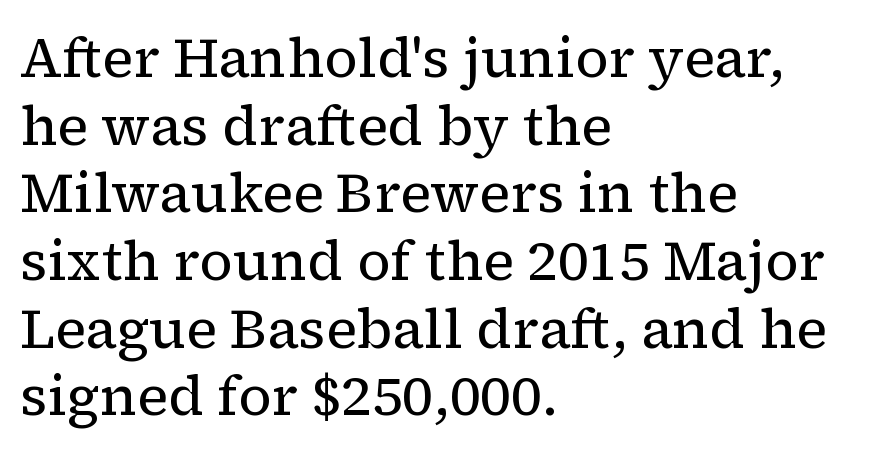
Yep, those are serifs on the letters. The axis of the letterforms is exactly vertical. Is this a fixed-width face? No — the glyphs have proportional, varying widths. Descender tails drop into unmarked territory.
